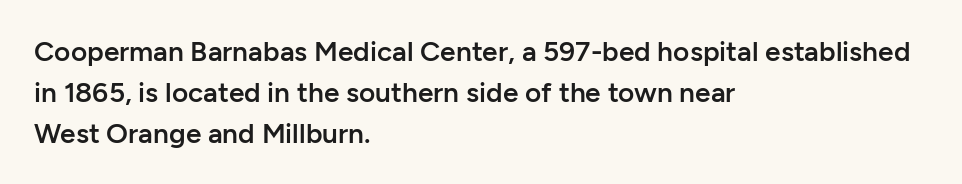
Bold? Not quite — semibold, heavier than regular but stopping short. This rendering features lettering with no underline. How are the letters spaced? Ordinarily, with no added tracking. Leading matches the norm, producing a regular column. You could not count columns in this text — the font is proportionally spaced. These lines are set flush left with a ragged right edge.
